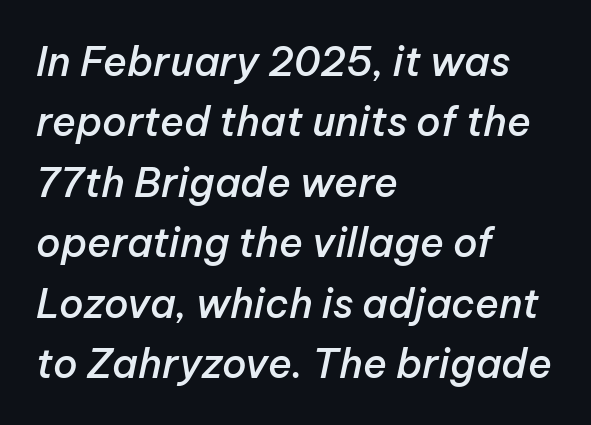
Q: Is the text bold? A: Semi-bold.
Q: Is the text italic (slanted)? A: Yes, it leans right by about 12 degrees.
Q: Is the text underlined? A: No.
Q: How is the paragraph aligned? A: Left-aligned.
Q: Is the spacing between letters normal or unusually wide? A: Normal.
Q: Is the spacing between lines tight, normal or loose? A: Normal.
Q: Width (condensed, normal, or wide)? A: Normal.
Q: Stroke contrast? A: Low.
Q: x-height? A: Medium.
Q: Monospaced? A: No.
